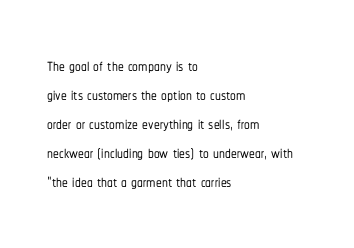
Posture: straight, roman, zero tilt. The passage shown is not underscored anywhere. The rendering anchors every line to the left-hand side. The gaps between neighbouring characters are ordinary and unremarkable.
